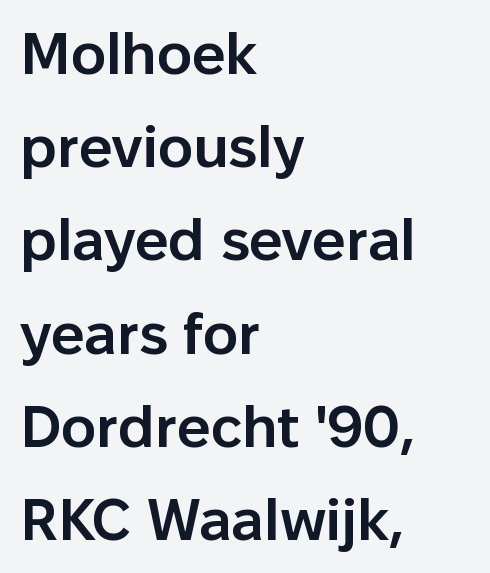
The image shows 59 px semibold sans-serif type, upright; set left-aligned, normal line spacing (1.58x), normal letter spacing, not underlined; low stroke contrast and a medium x-height.
